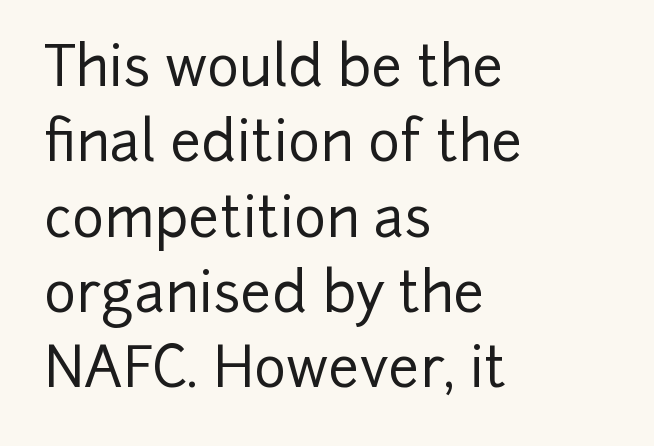
Is this a fixed-width face? No — the glyphs have proportional, varying widths. The gap between lines stays unmarked. Nobody touched the tracking dial on this one. The characters display no serif detailing; their extremities are plain. Every stem runs plumb, perpendicular to the baseline.
